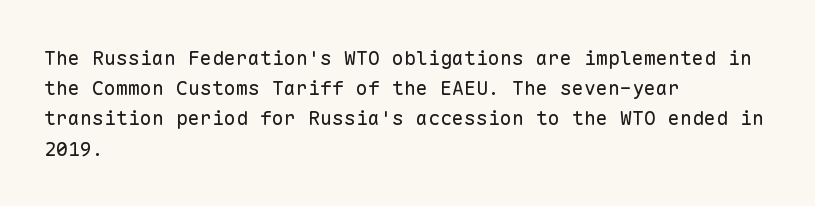
The image shows 20 px text type, upright; set left-aligned, normal line spacing (1.51x), normal letter spacing, not underlined.
